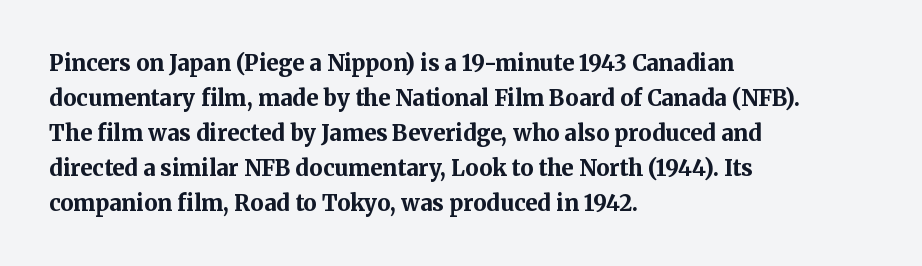
Q: Is the text bold? A: Yes.
Q: Is the text italic (slanted)? A: No, it is upright.
Q: Is the text underlined? A: No.
Q: How is the paragraph aligned? A: Left-aligned.
Q: Is the spacing between letters normal or unusually wide? A: Normal.
Q: Is the spacing between lines tight, normal or loose? A: Normal.
